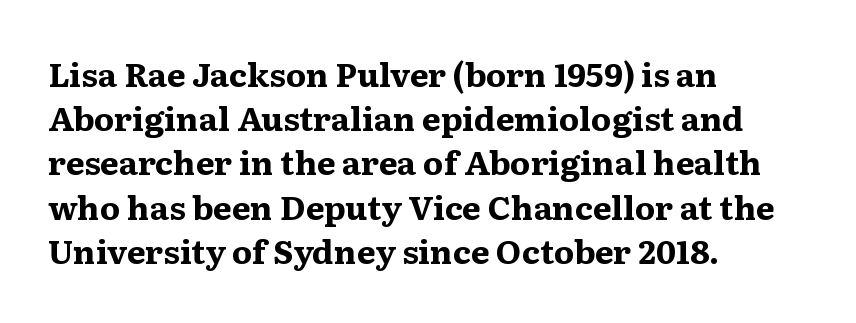
{"serif": "yes", "italic": "no", "bold": "yes", "weight": "bold", "width": "wide", "stroke_contrast": "medium", "x_height": "medium", "monospaced": "no", "underline": "no", "align": "left", "line_spacing": "normal", "line_spacing_ratio": 1.34, "letter_spacing": "normal", "letter_spacing_em": 0.0, "glyph_px": 33}
